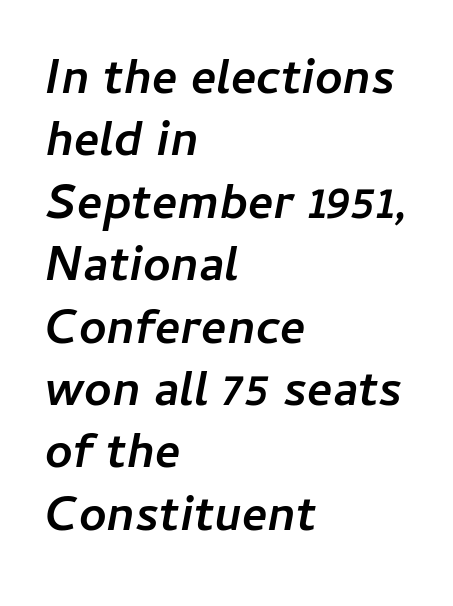
{"italic": "yes", "lean": "right", "slant_degrees": 11, "bold": "yes", "weight": "semibold", "width": "normal", "stroke_contrast": "low", "x_height": "medium", "monospaced": "no", "underline": "no", "align": "left", "line_spacing": "normal", "line_spacing_ratio": 1.3, "letter_spacing": "normal", "letter_spacing_em": 0.0, "glyph_px": 48}
